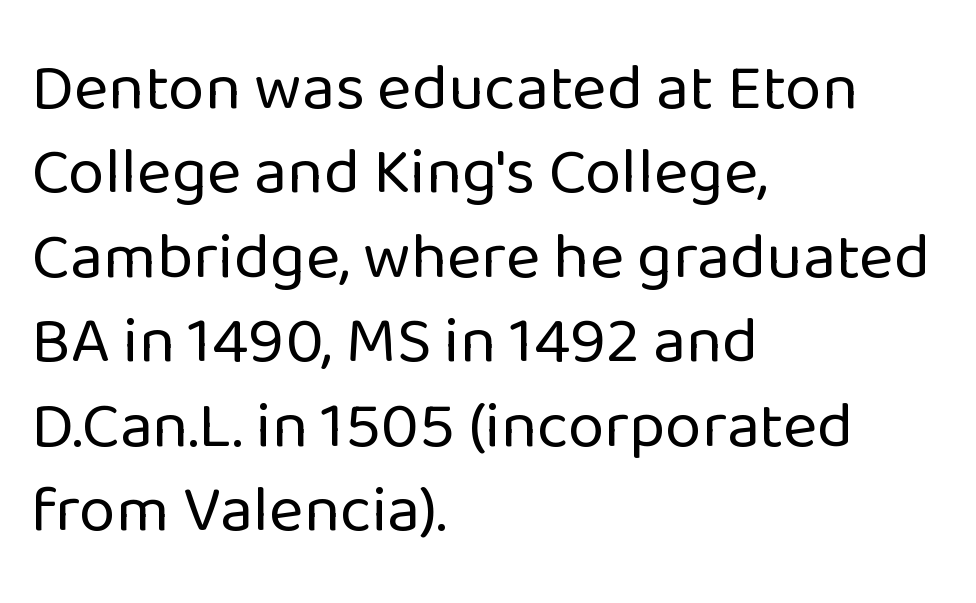
Q: Is the text bold? A: No.
Q: Is the text italic (slanted)? A: No, it is upright.
Q: Is the typeface a serif or a sans-serif typeface? A: Sans-serif.
Q: Is the text underlined? A: No.
Q: How is the paragraph aligned? A: Left-aligned.
Q: Is the spacing between letters normal or unusually wide? A: Normal.
Q: Is the spacing between lines tight, normal or loose? A: Normal.
Q: Width (condensed, normal, or wide)? A: Normal.
Q: Stroke contrast? A: Low.
Q: x-height? A: Medium.
Q: Monospaced? A: No.
